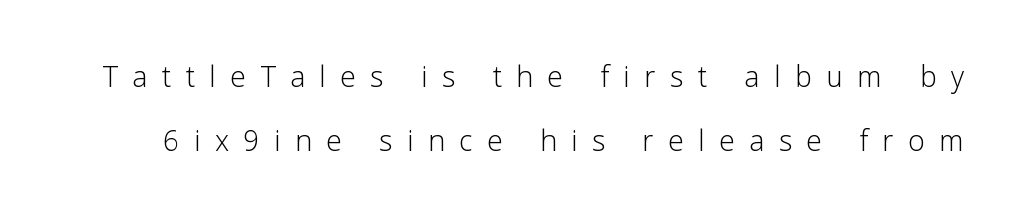
Rendered with straight, roman letterforms. Looks like regular typesetting: each glyph gets only the width it needs. Type without underlining. Examine the stroke ends and you'll find no serifs. Each stroke keeps to a modest, everyday thickness or less. The rendering uses a moderate line-height, typical for paragraphs.
